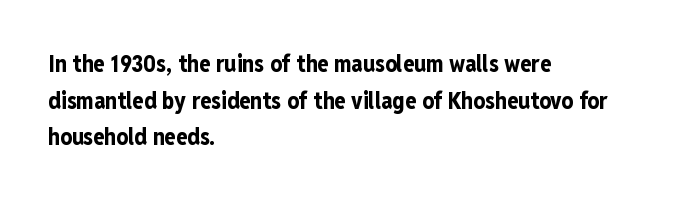
The image shows 23 px bold type, upright; set left-aligned, normal line spacing (1.59x), normal letter spacing, not underlined.
